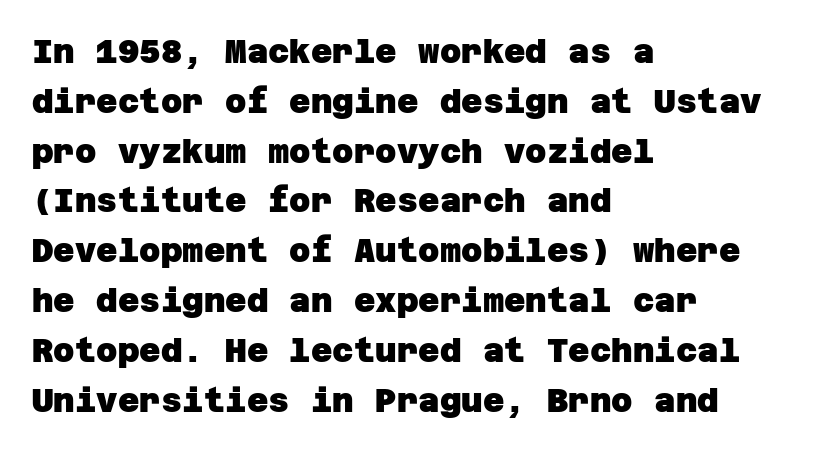
Does the weight exceed regular? Yes, all the way to bold. What kind of face is this? One without serifs — a sans. Alignment: flush left. Words appear dense and cohesive because spacing is normal.
